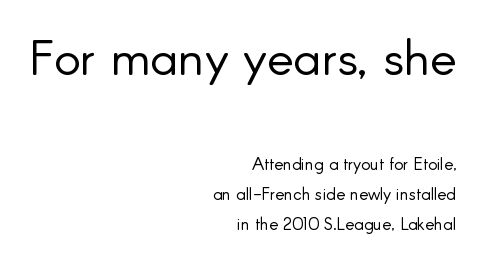
You could not count columns in this text — the font is proportionally spaced. This rendering employs a face without finishing strokes, i.e., a sans-serif. Every character sits straight up, as roman type does. Visually, the top section dominates because its glyphs are scaled up. Stems and bowls with no extra thickness — not bold.
